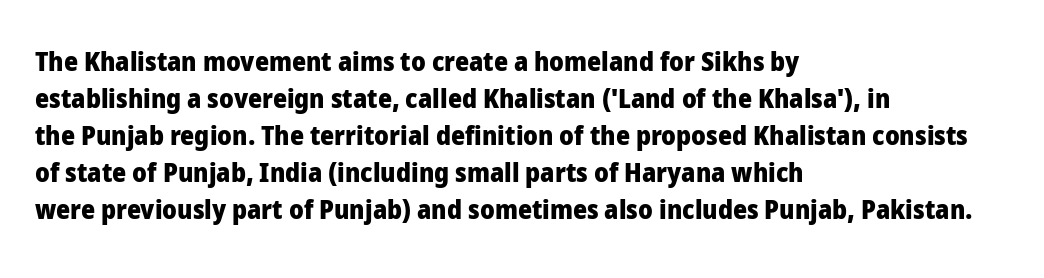
Q: Is the text bold? A: Yes.
Q: Is the text italic (slanted)? A: No, it is upright.
Q: Is the text underlined? A: No.
Q: How is the paragraph aligned? A: Left-aligned.
Q: Is the spacing between letters normal or unusually wide? A: Normal.
Q: Is the spacing between lines tight, normal or loose? A: Normal.
